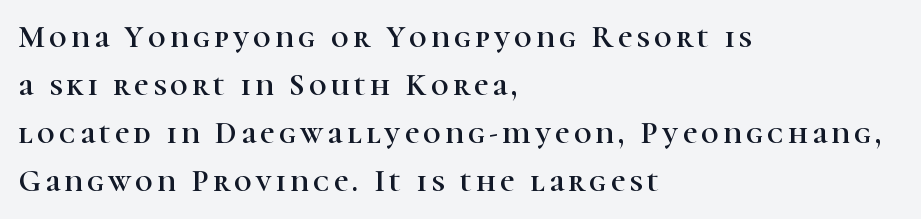
{"serif": "yes", "italic": "no", "width": "normal", "stroke_contrast": "high", "x_height": "medium", "monospaced": "no", "underline": "no", "align": "left", "line_spacing": "normal", "line_spacing_ratio": 1.55, "glyph_px": 31}
